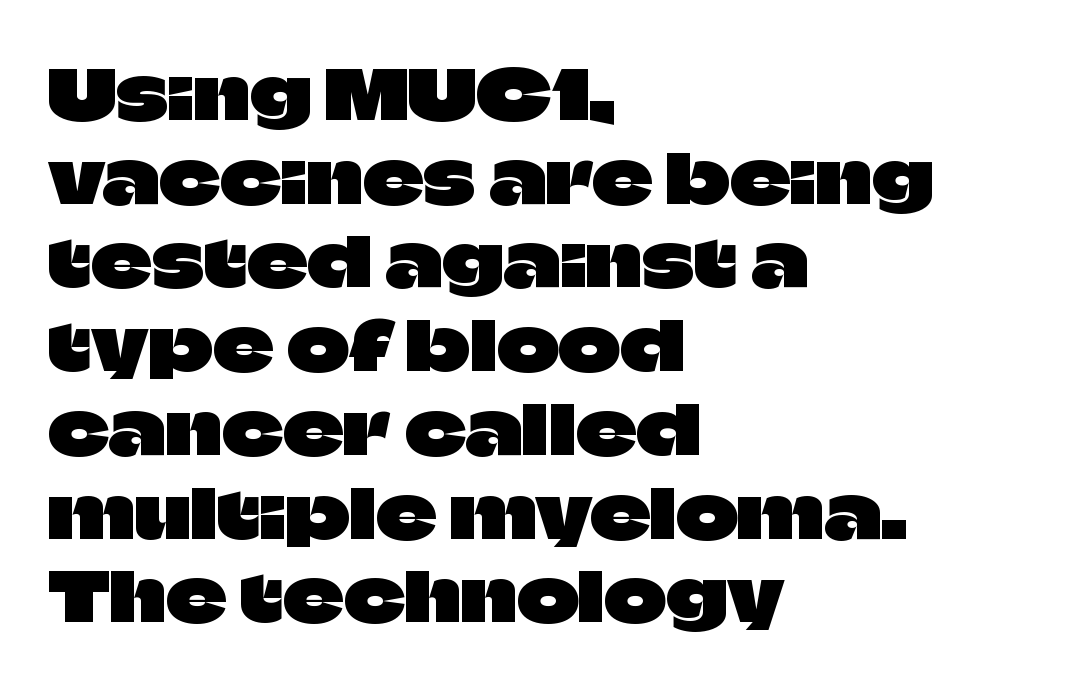
The tracking reads as untouched default to a designer's eye. You could not count columns in this text — the font is proportionally spaced. A bare baseline throughout the passage. The designer left line spacing at the default.
